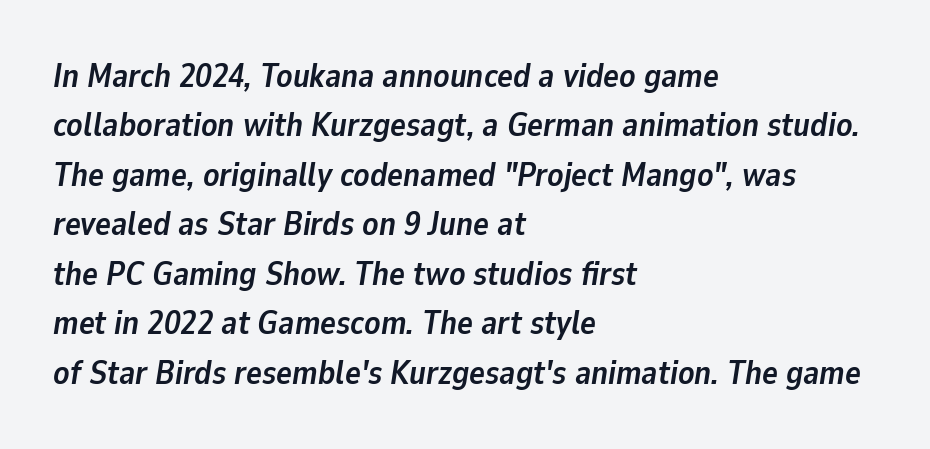
Underline: absent. Spacing between characters is what you'd get straight out of the box. Here the designer chose a conventional face with non-uniform glyph widths. The passage shown leans; its letterforms are oblique.
